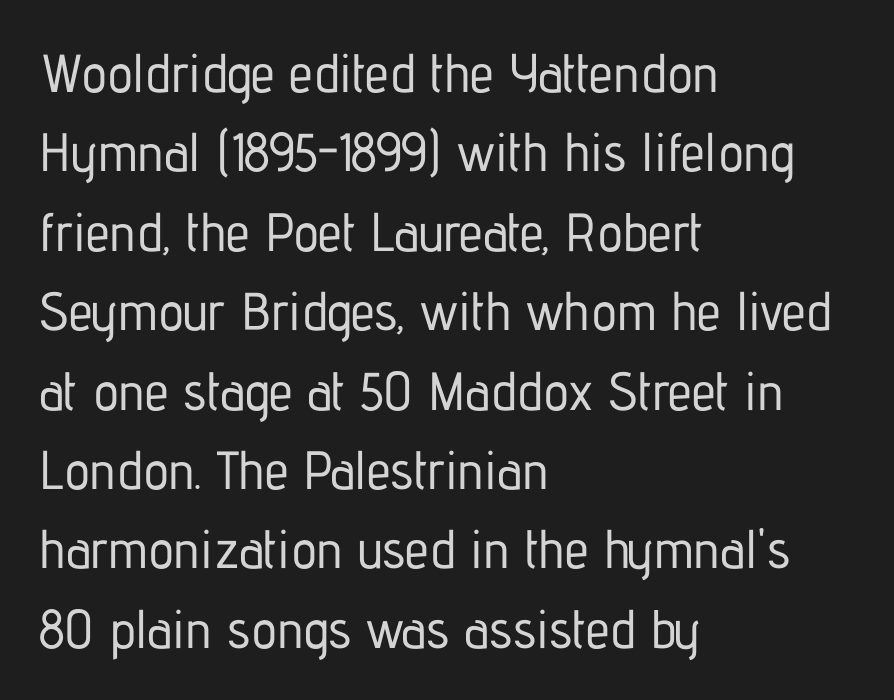
These lines sit exactly where default settings would place them. Glyph-to-glyph distance matches everyday printed text. The face used here is a sans, in the tradition of grotesques and geometrics. All the whitespace from short lines collects on the right. Spacing verdict: proportional, widths tailored to each character.
